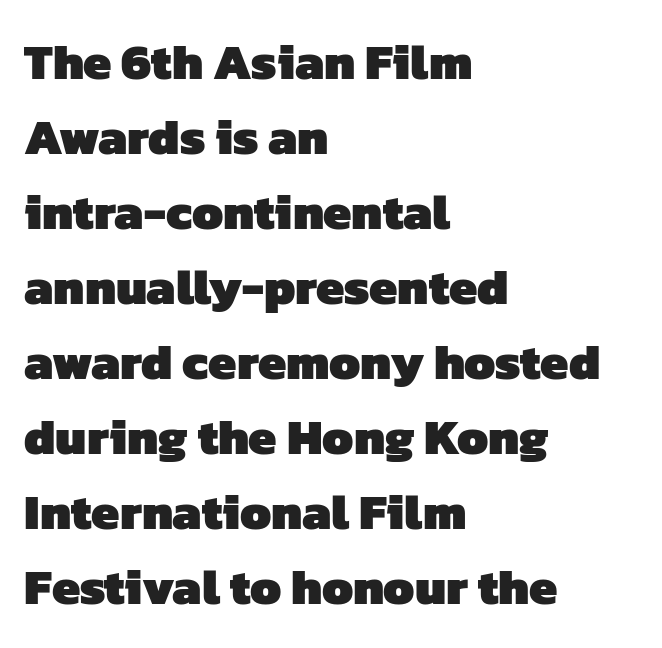
The image shows 50 px heavy sans-serif type; set left-aligned, normal line spacing (1.5x), normal letter spacing, not underlined; low stroke contrast and a medium x-height.
